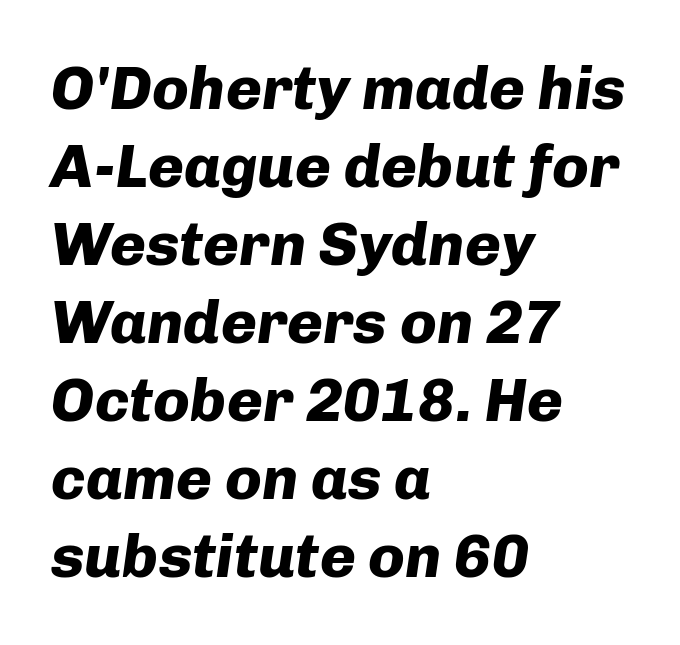
Words appear dense and cohesive because spacing is normal. The typography opts for an oblique posture over an upright one. Students, this is bold: see how much ink each stroke carries. Notice how the passage keeps a crisp vertical edge on the left only. Students, observe: this is what conventionally led text looks like. A clean baseline with only descenders dipping below it.
